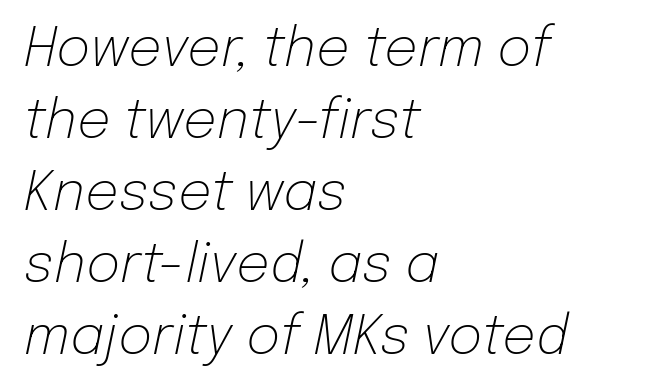
There is no visible air inserted between adjacent glyphs. Decoration check: the copy has no underline. Where is the straight margin? On the left. Nothing heavy about these letters — not bold at all.
